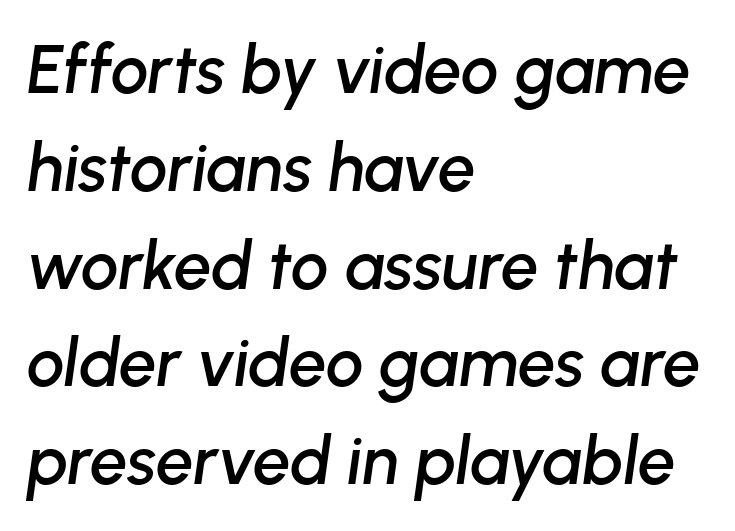
Q: Is the text italic (slanted)? A: Yes, it leans right by about 8 degrees.
Q: Is the text underlined? A: No.
Q: How is the paragraph aligned? A: Left-aligned.
Q: Is the spacing between letters normal or unusually wide? A: Normal.
Q: Is the spacing between lines tight, normal or loose? A: Normal.
Q: Width (condensed, normal, or wide)? A: Normal.
Q: Stroke contrast? A: Low.
Q: x-height? A: Medium.
Q: Monospaced? A: No.
